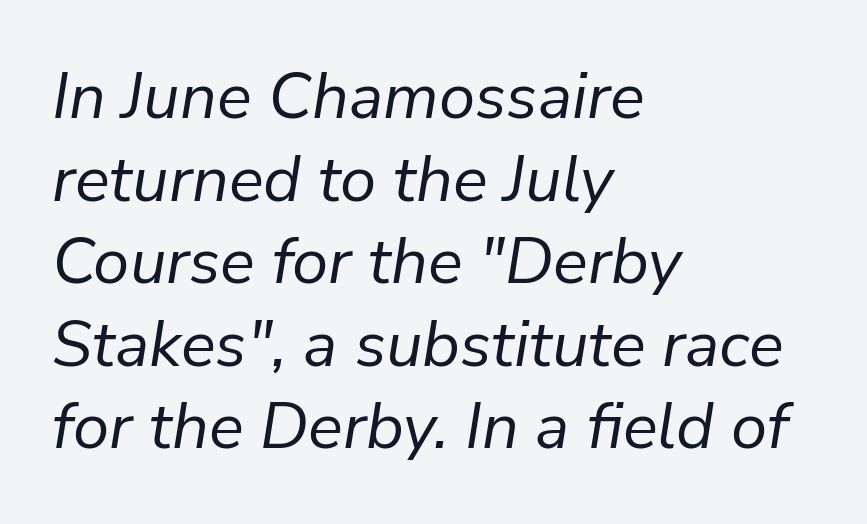
{"italic": "yes", "lean": "right", "slant_degrees": 9, "bold": "no", "weight": "regular", "width": "normal", "stroke_contrast": "low", "x_height": "medium", "monospaced": "no", "underline": "no", "align": "left", "line_spacing": "normal", "line_spacing_ratio": 1.27, "letter_spacing": "normal", "letter_spacing_em": 0.0, "glyph_px": 65}
